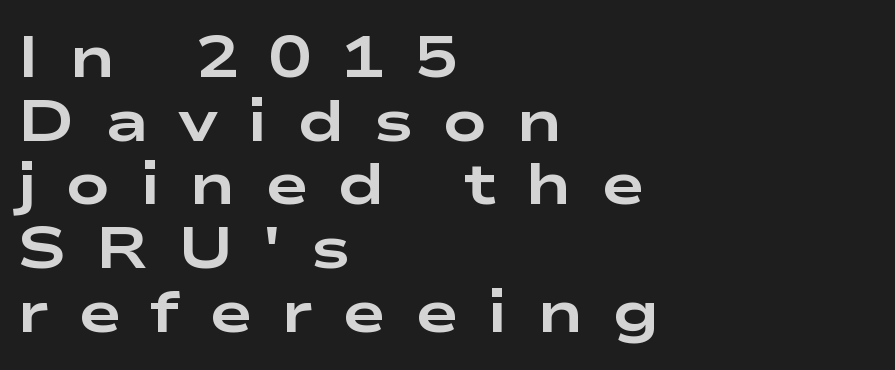
Here the glyphs are tracked loosely, breaking word shapes into spaced letters. Notice how the passage keeps a crisp vertical edge on the left only. The typography opts for an upright posture over an oblique one. Each letter keeps its own natural width here, so spacing adapts to shape. Notice how thick the strokes are: this is what a full bold looks like. Bare-footed words on every line.
